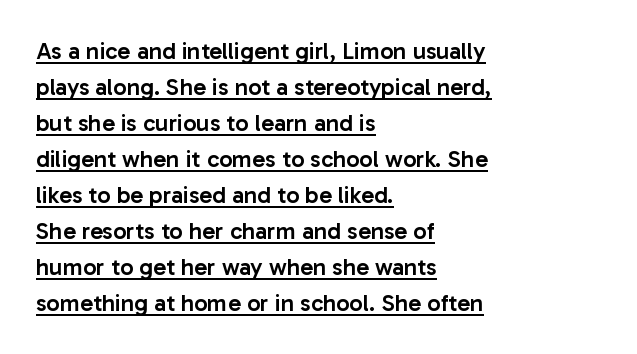
Q: Is the text bold? A: Semi-bold.
Q: Is the text italic (slanted)? A: No, it is upright.
Q: Is the text underlined? A: Yes.
Q: How is the paragraph aligned? A: Left-aligned.
Q: Is the spacing between letters normal or unusually wide? A: Normal.
Q: Is the spacing between lines tight, normal or loose? A: Normal.
